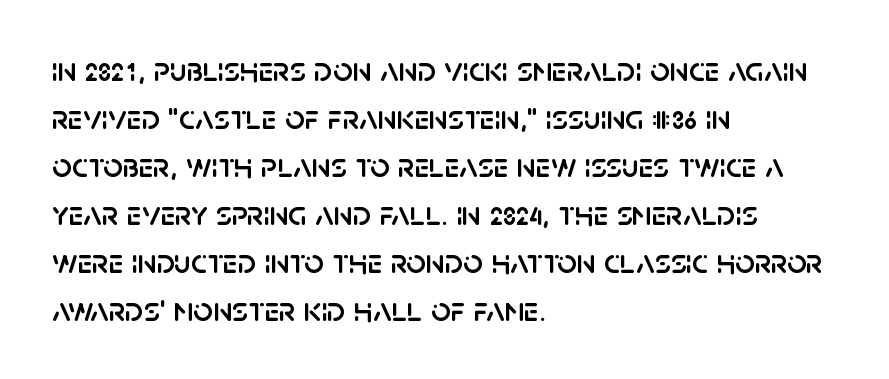
A classic flush-left, rag-right setting is used for this passage. Italic? Not at all — the glyphs are vertical. Is the letter spacing exaggerated? No — it looks like the ordinary default. Observe the absence of serifs on each vertical stroke in this sample. Does the leading feel generous? No, just average. Looks like regular typesetting: each glyph gets only the width it needs.
